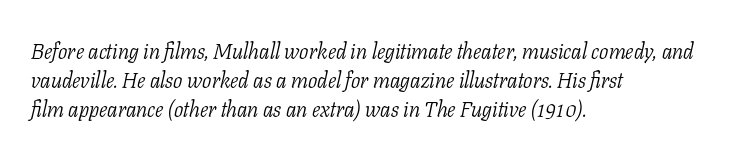
The image shows 22 px text type, italic (leaning right); set left-aligned, normal line spacing (1.32x), normal letter spacing, not underlined.
